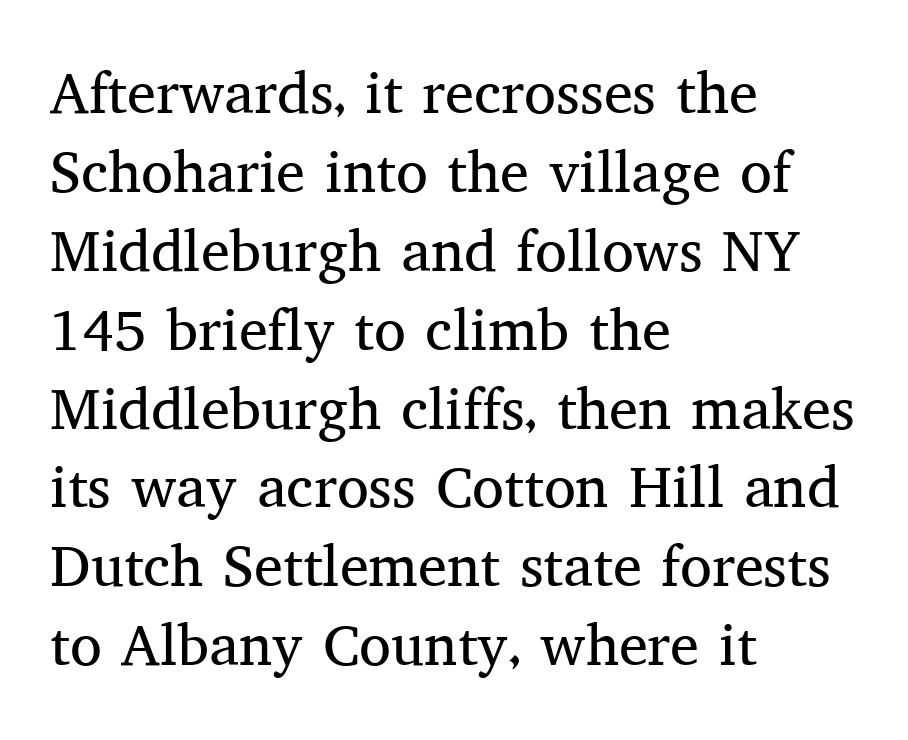
The image shows 58 px regular-weight serif type, upright; set left-aligned, normal line spacing (1.36x), normal letter spacing, not underlined; medium stroke contrast and a medium x-height.
